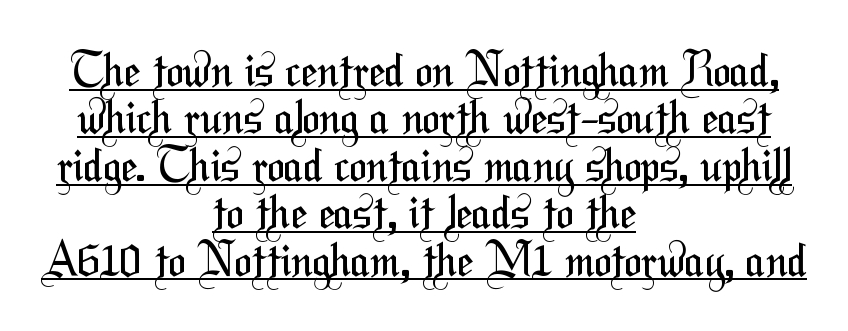
The image shows 46 px regular-weight, condensed sans-serif type; set centered, tight line spacing (1.03x), normal letter spacing, underlined; medium stroke contrast and a medium x-height.
